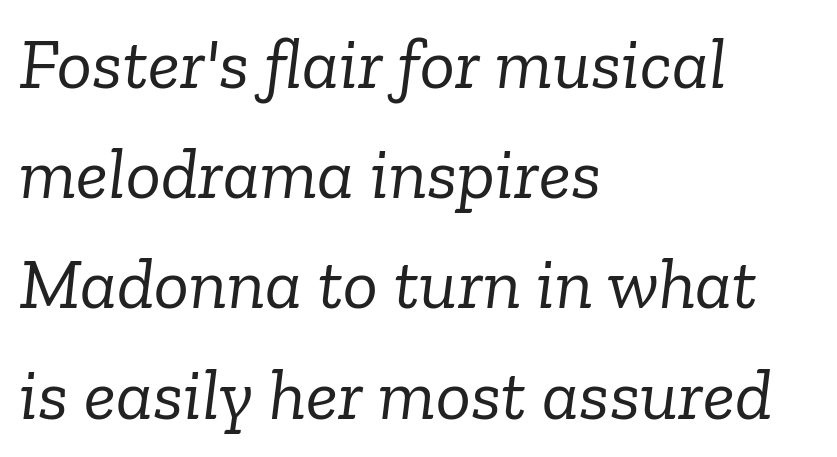
Q: Is the text bold? A: No.
Q: Is the text italic (slanted)? A: Yes, it leans right by about 6 degrees.
Q: Is the typeface a serif or a sans-serif typeface? A: Serif.
Q: Is the text underlined? A: No.
Q: How is the paragraph aligned? A: Left-aligned.
Q: Is the spacing between letters normal or unusually wide? A: Normal.
Q: Is the spacing between lines tight, normal or loose? A: Normal.
Q: Width (condensed, normal, or wide)? A: Normal.
Q: Stroke contrast? A: Low.
Q: x-height? A: Medium.
Q: Monospaced? A: No.
